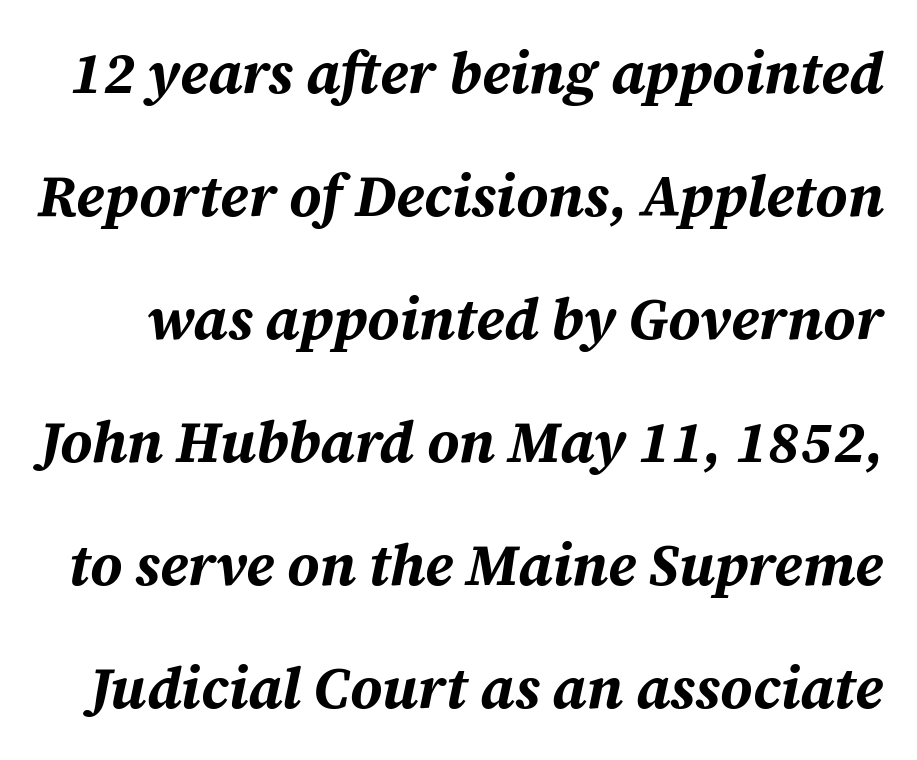
Proportional: the letters do not fall into vertical columns. In terms of weight, the rendering is a true, heavy bold. The face used here is rendered with its standard letterfit. Summary of vertical rhythm: relaxed, with wide interline spacing.
